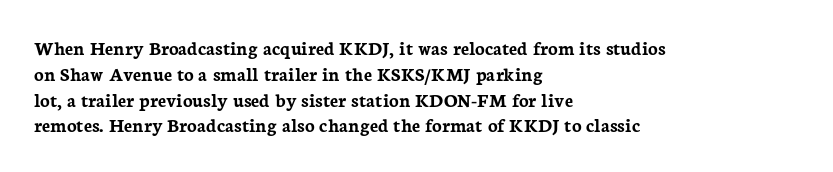
The image shows 20 px bold type, upright; set left-aligned, normal line spacing (1.29x), normal letter spacing, not underlined.
